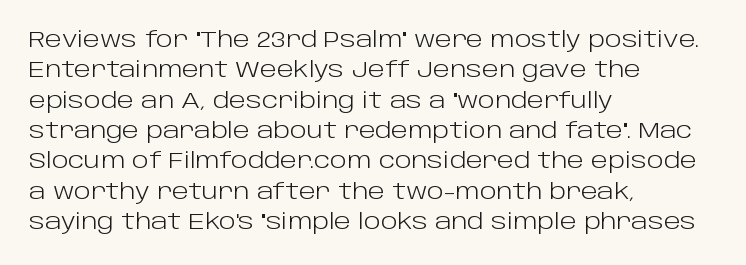
Q: Is the text bold? A: No.
Q: Is the text italic (slanted)? A: No, it is upright.
Q: Is the text underlined? A: No.
Q: How is the paragraph aligned? A: Left-aligned.
Q: Is the spacing between letters normal or unusually wide? A: Normal.
Q: Is the spacing between lines tight, normal or loose? A: Normal.
